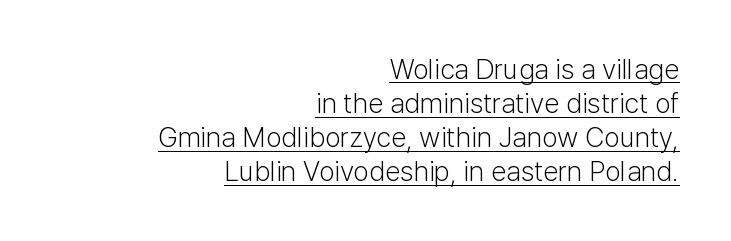
The letterforms sit shoulder to shoulder at normal distance. A typesetter would mark this as roman, not italic. No extra ink here — the face is not bold. Looks like regular typesetting: each glyph gets only the width it needs. These characters rest on top of a visible drawn line. Layout note: lines flush right.
